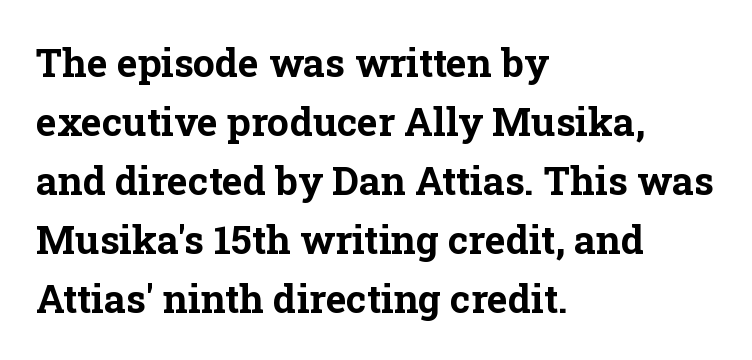
Q: Is the text bold? A: Yes.
Q: Is the text italic (slanted)? A: No, it is upright.
Q: Is the typeface a serif or a sans-serif typeface? A: Serif.
Q: Is the text underlined? A: No.
Q: How is the paragraph aligned? A: Left-aligned.
Q: Is the spacing between letters normal or unusually wide? A: Normal.
Q: Is the spacing between lines tight, normal or loose? A: Normal.
Q: Width (condensed, normal, or wide)? A: Normal.
Q: Stroke contrast? A: Low.
Q: x-height? A: Medium.
Q: Monospaced? A: No.
